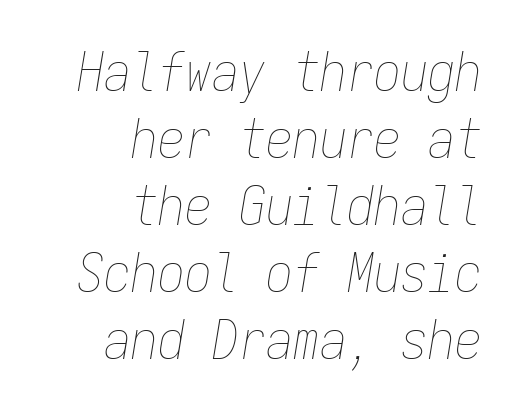
The image shows 54 px thin, condensed type, italic (leaning right), monospaced; set right-aligned, line spacing 1.24x, normal letter spacing, not underlined; low stroke contrast and a medium x-height.
